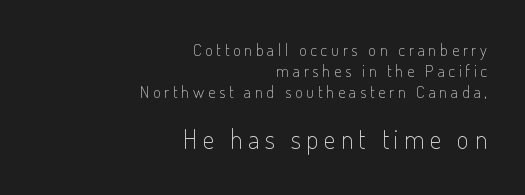
The image shows 26 px text type, upright; set right-aligned, line spacing 1.24x, unusually wide letter spacing (+0.21 em), not underlined; the second (bottom) block is 1.53x larger.
